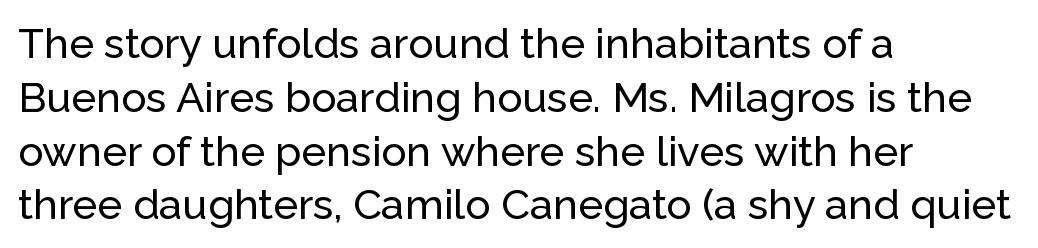
{"serif": "no", "italic": "no", "width": "normal", "stroke_contrast": "low", "x_height": "medium", "monospaced": "no", "underline": "no", "align": "left", "line_spacing": "normal", "line_spacing_ratio": 1.28, "letter_spacing": "normal", "letter_spacing_em": 0.0, "glyph_px": 42}
